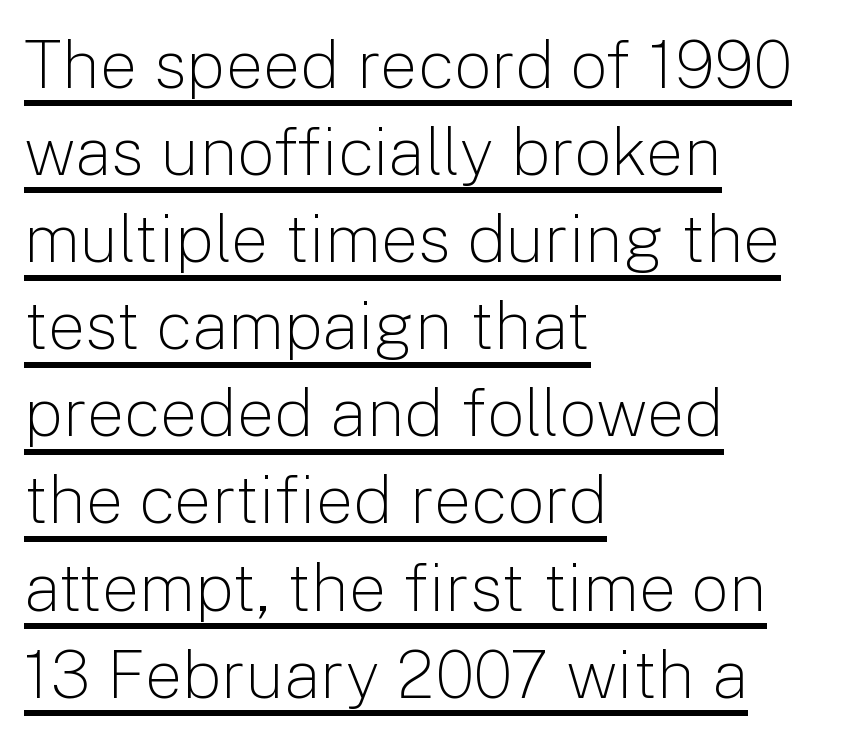
{"serif": "no", "italic": "no", "bold": "no", "weight": "light", "width": "normal", "stroke_contrast": "low", "x_height": "medium", "monospaced": "no", "underline": "yes", "align": "left", "line_spacing": "normal", "line_spacing_ratio": 1.3, "letter_spacing": "normal", "letter_spacing_em": 0.0, "glyph_px": 67}
